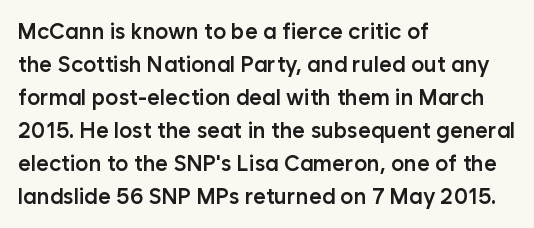
Ascenders rise straight up at ninety degrees. No word sits above an underline. Casual observation: everything's shoved over to the left. Between one letter and the next there's only the usual sliver of space.
